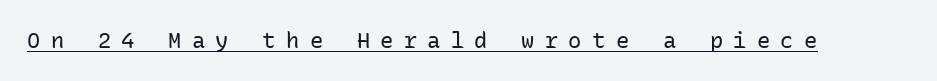
The image shows 22 px text type, upright; set unusually wide letter spacing (+0.47 em), underlined.
